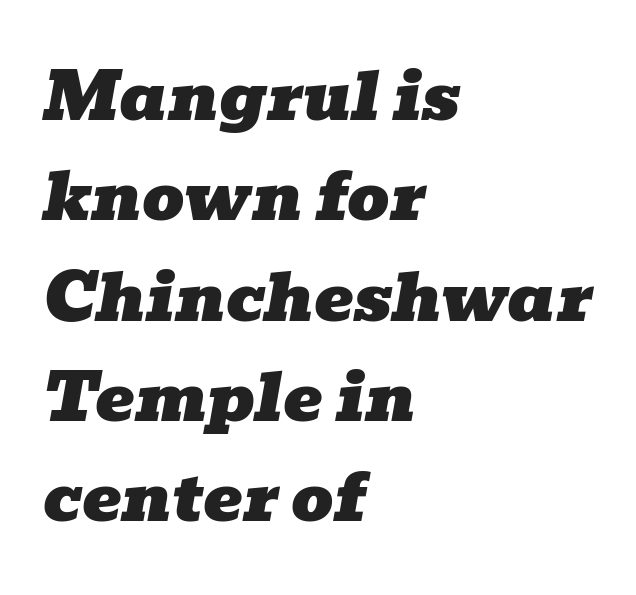
Q: Is the text italic (slanted)? A: Yes, it leans right by about 10 degrees.
Q: Is the typeface a serif or a sans-serif typeface? A: Serif.
Q: Is the text underlined? A: No.
Q: How is the paragraph aligned? A: Left-aligned.
Q: Is the spacing between letters normal or unusually wide? A: Normal.
Q: Is the spacing between lines tight, normal or loose? A: Normal.
Q: Width (condensed, normal, or wide)? A: Wide.
Q: Stroke contrast? A: Low.
Q: x-height? A: Medium.
Q: Monospaced? A: No.
